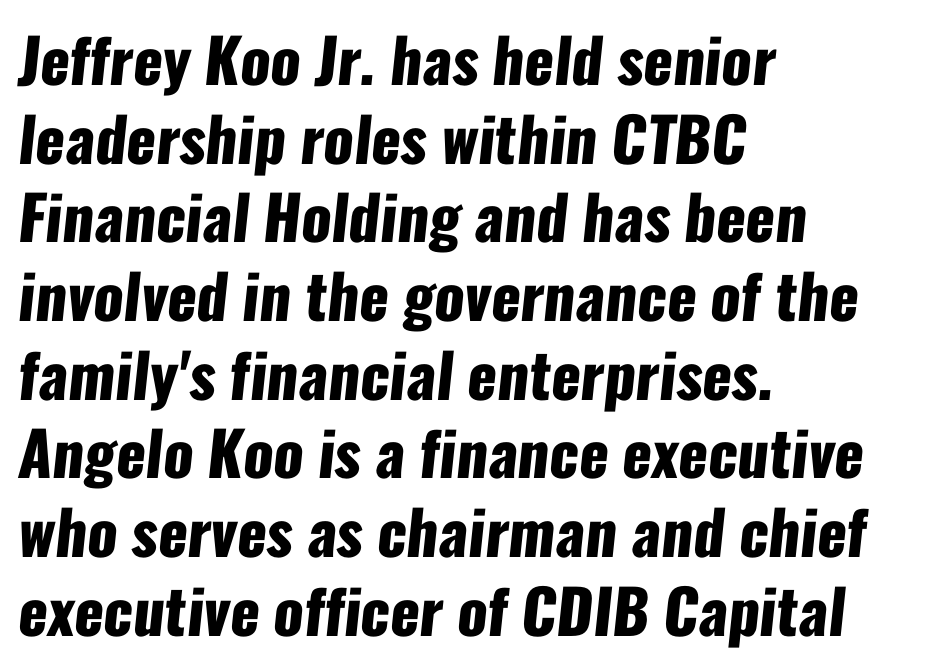
{"serif": "no", "bold": "yes", "weight": "heavy", "width": "condensed", "stroke_contrast": "low", "x_height": "medium", "monospaced": "no", "underline": "no", "align": "left", "line_spacing": "normal", "line_spacing_ratio": 1.29, "letter_spacing": "normal", "letter_spacing_em": 0.0, "glyph_px": 61}
